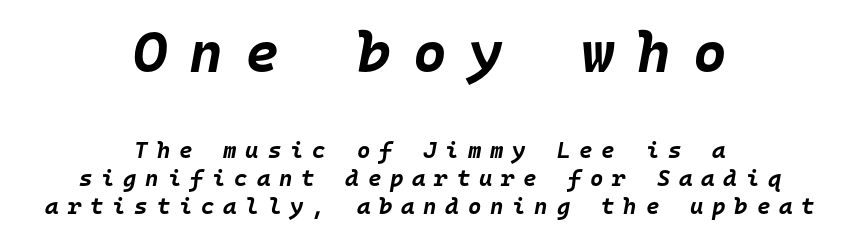
Q: Is the text bold? A: Yes.
Q: Is the text italic (slanted)? A: Yes, it leans right by about 10 degrees.
Q: Is the text underlined? A: No.
Q: How is the paragraph aligned? A: Centered.
Q: Is the spacing between letters normal or unusually wide? A: Unusually wide.
Q: Which block of text is set in a larger size, the first (top) or the second (bottom)? A: The first (top) one.
Q: Width (condensed, normal, or wide)? A: Normal.
Q: Stroke contrast? A: Low.
Q: x-height? A: Large.
Q: Monospaced? A: Yes.
